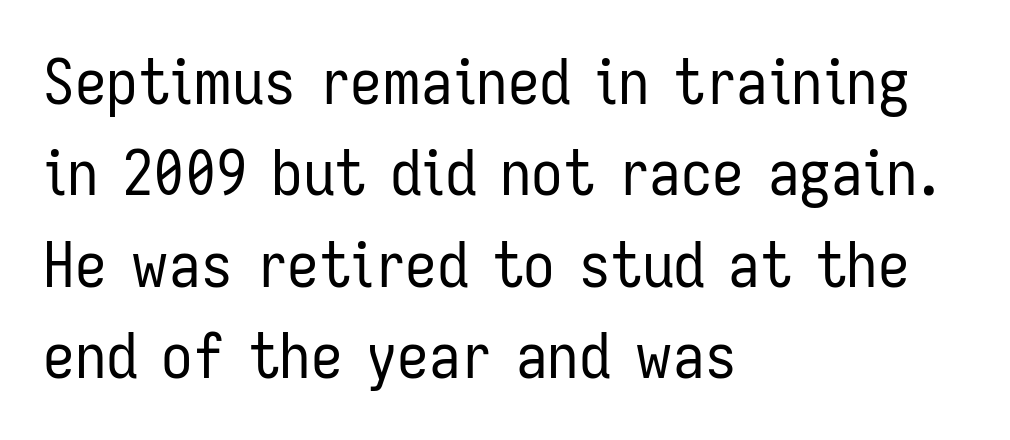
The image shows 63 px regular-weight, condensed sans-serif type, upright; set left-aligned, normal line spacing (1.45x), normal letter spacing, not underlined; low stroke contrast and a medium x-height.
